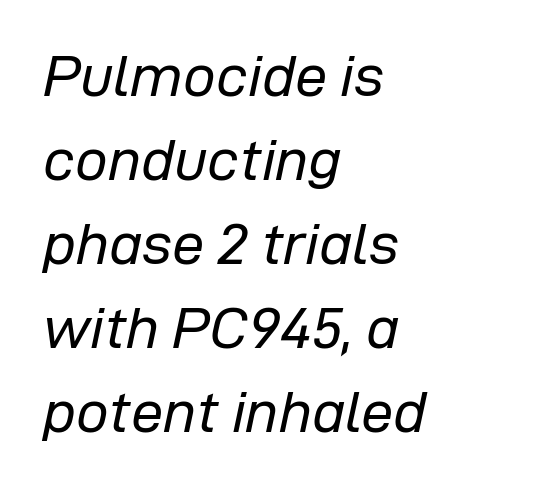
The image shows 58 px regular-weight type, italic (leaning right); set left-aligned, normal line spacing (1.45x), normal letter spacing, not underlined; low stroke contrast and a medium x-height.
